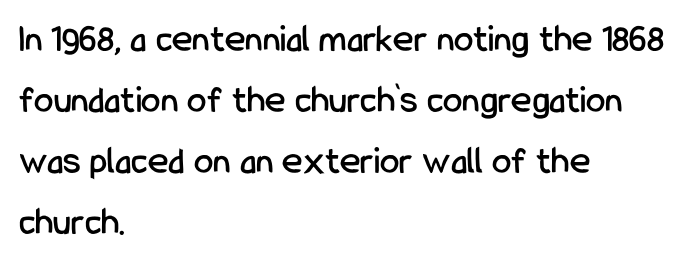
Q: Is the text italic (slanted)? A: No, it is upright.
Q: Is the typeface a serif or a sans-serif typeface? A: Sans-serif.
Q: Is the text underlined? A: No.
Q: How is the paragraph aligned? A: Left-aligned.
Q: Is the spacing between letters normal or unusually wide? A: Normal.
Q: Is the spacing between lines tight, normal or loose? A: Normal.
Q: Width (condensed, normal, or wide)? A: Condensed.
Q: Stroke contrast? A: Low.
Q: x-height? A: Medium.
Q: Monospaced? A: No.
